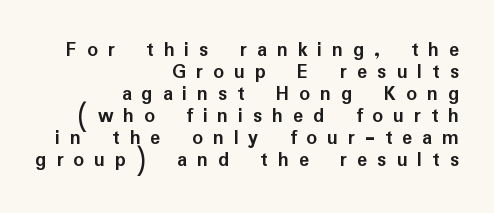
Q: Is the text bold? A: Yes.
Q: Is the text italic (slanted)? A: No, it is upright.
Q: Is the text underlined? A: No.
Q: How is the paragraph aligned? A: Right-aligned.
Q: Is the spacing between letters normal or unusually wide? A: Unusually wide.
Q: Is the spacing between lines tight, normal or loose? A: Tight.
